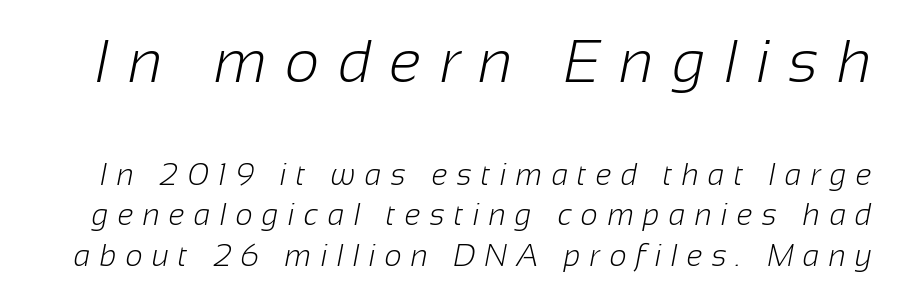
{"serif": "no", "bold": "no", "weight": "light", "width": "normal", "stroke_contrast": "low", "x_height": "medium", "monospaced": "no", "underline": "no", "line_spacing": "normal", "line_spacing_ratio": 1.36, "letter_spacing": "wide", "letter_spacing_em": 0.31, "larger_block": "first", "size_ratio": 2.0, "glyph_px": 60}
